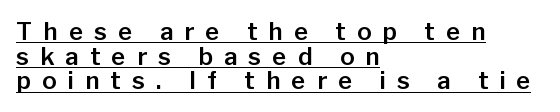
The tracking reads as deliberately expanded to a designer's eye. The rag falls on the right side of this text block. Emphasis is given by a line drawn under the lettering. Successive baselines arrive quickly, one right under another. The letters stand straight up with perfectly vertical stems.
